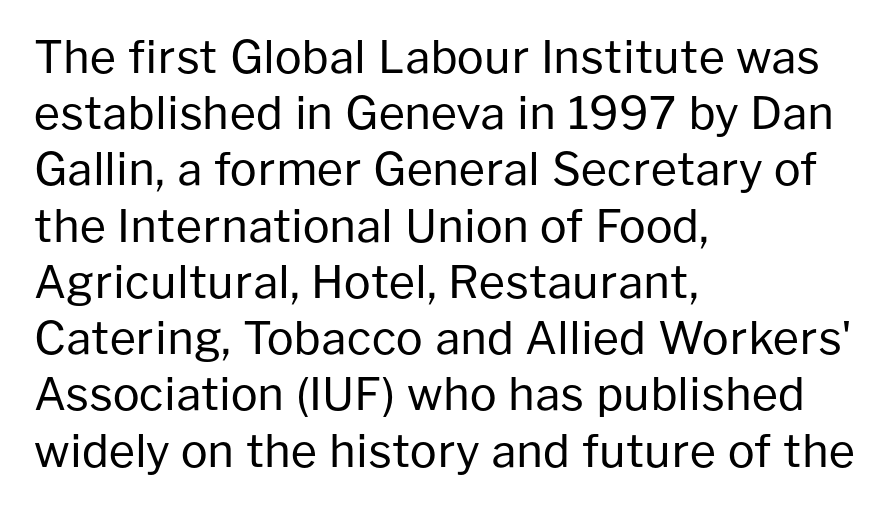
The image shows 45 px regular-weight sans-serif type, upright; set left-aligned, normal line spacing (1.25x), normal letter spacing, not underlined; low stroke contrast and a medium x-height.
